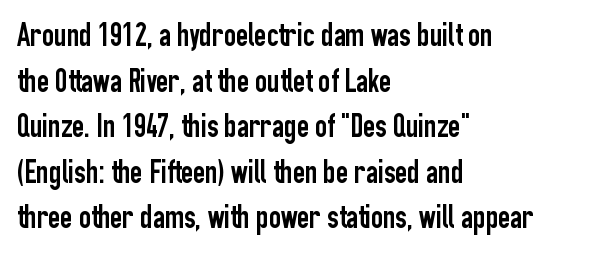
The image shows 33 px condensed sans-serif type, upright; set left-aligned, normal line spacing (1.38x), normal letter spacing, not underlined; low stroke contrast and a medium x-height.
